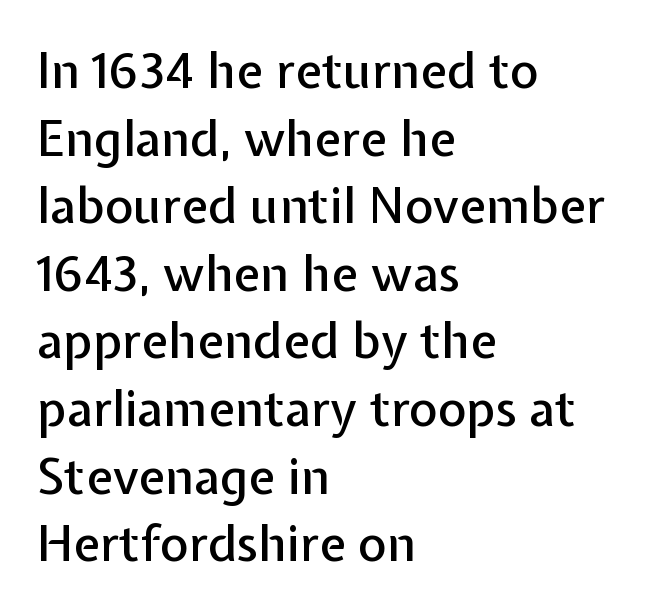
The image shows 49 px sans-serif type, upright; set left-aligned, normal line spacing (1.38x), normal letter spacing, not underlined; low stroke contrast and a medium x-height.
